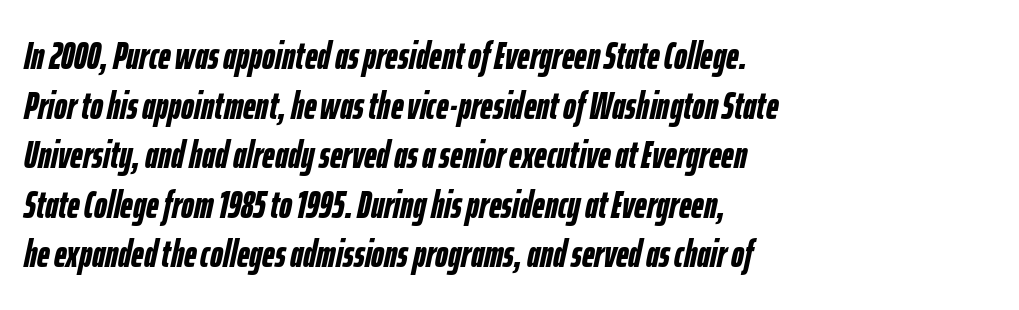
The image shows 39 px semibold, condensed type, italic (leaning right); set left-aligned, normal line spacing (1.27x), normal letter spacing, not underlined; low stroke contrast and a medium x-height.
